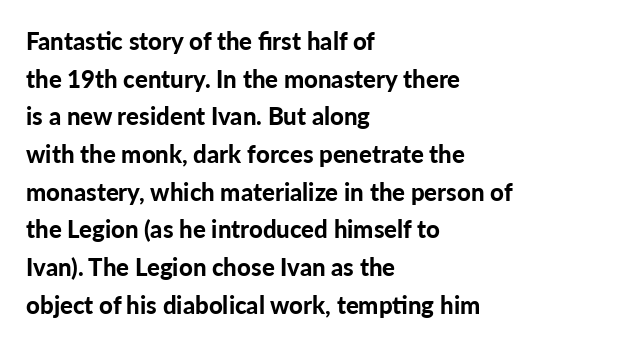
Q: Is the text bold? A: Yes.
Q: Is the text italic (slanted)? A: No, it is upright.
Q: Is the text underlined? A: No.
Q: How is the paragraph aligned? A: Left-aligned.
Q: Is the spacing between letters normal or unusually wide? A: Normal.
Q: Is the spacing between lines tight, normal or loose? A: Normal.
